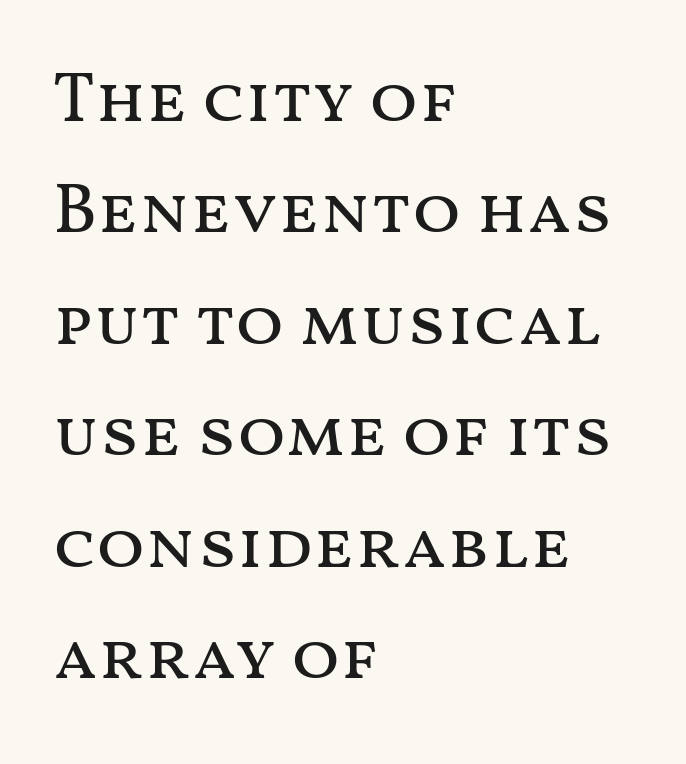
Bold? No — there's no thickening of the strokes. Vertically, the passage feels balanced, rows spaced as you'd expect. Every character sits straight up, as roman type does. Letter spacing: default. These lines are rendered in a variable-pitch font.
